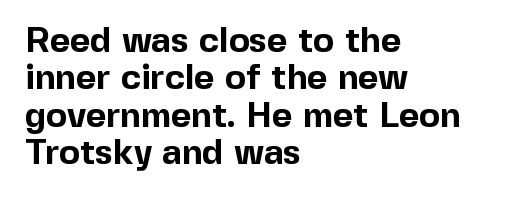
The area under the type is left untouched. Type style note: lacks serifs. Tracking value appears to be zero — textbook default spacing. I'd describe the lettering as bold — thick and assertive. This sample is left-justified, so line endings fall wherever the words run out.
